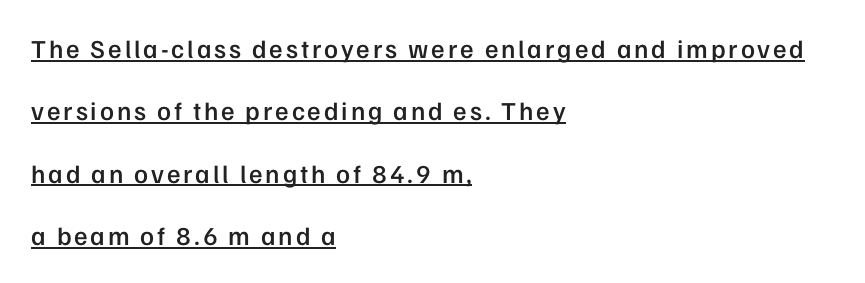
Q: Is the text bold? A: Semi-bold.
Q: Is the text italic (slanted)? A: No, it is upright.
Q: Is the text underlined? A: Yes.
Q: How is the paragraph aligned? A: Left-aligned.
Q: Is the spacing between lines tight, normal or loose? A: Loose.
